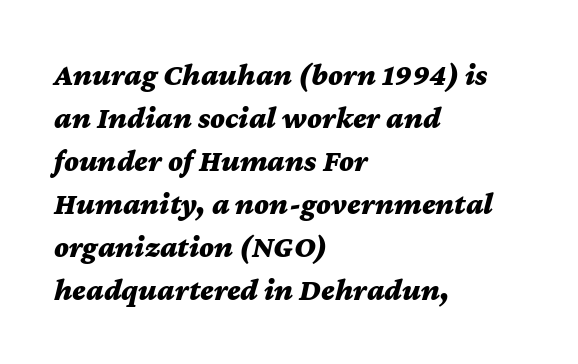
{"italic": "yes", "lean": "right", "slant_degrees": 12, "bold": "yes", "weight": "bold", "width": "wide", "stroke_contrast": "medium", "x_height": "medium", "monospaced": "no", "underline": "no", "align": "left", "line_spacing": "normal", "line_spacing_ratio": 1.39, "letter_spacing": "normal", "letter_spacing_em": 0.0, "glyph_px": 31}
